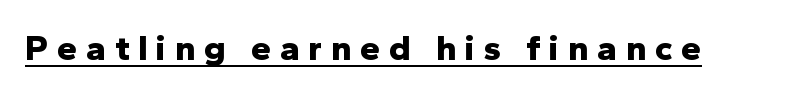
{"serif": "no", "italic": "no", "bold": "yes", "weight": "bold", "width": "normal", "stroke_contrast": "low", "x_height": "medium", "monospaced": "no", "underline": "yes", "letter_spacing": "wide", "letter_spacing_em": 0.24, "glyph_px": 36}
